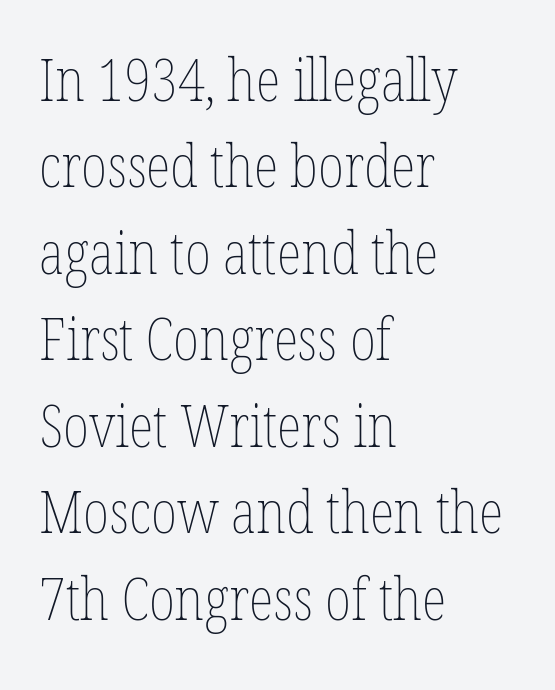
{"italic": "no", "bold": "no", "weight": "thin", "width": "condensed", "stroke_contrast": "low", "x_height": "medium", "monospaced": "no", "underline": "no", "align": "left", "line_spacing": "normal", "line_spacing_ratio": 1.49, "letter_spacing": "normal", "letter_spacing_em": 0.0, "glyph_px": 58}
